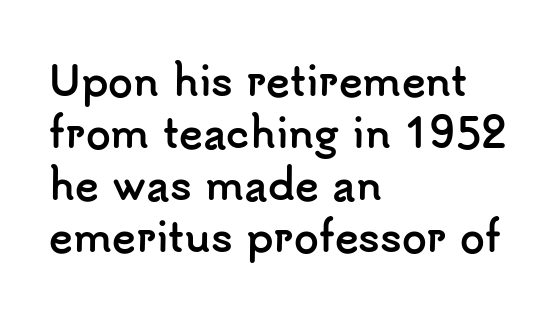
The image shows 40 px semibold sans-serif type, upright; set left-aligned, normal line spacing (1.3x), normal letter spacing, not underlined; low stroke contrast and a small x-height.
